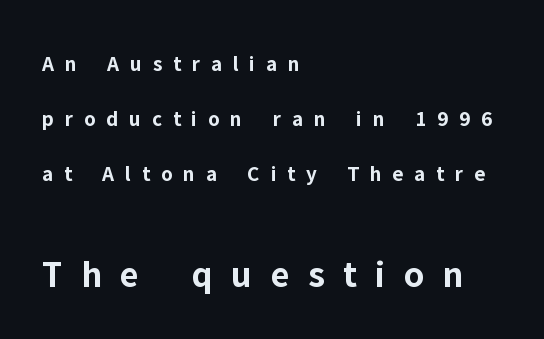
The face used here is rendered with a markedly widened letterfit. These lines stand farther apart than default settings would place them. Looks like regular typesetting: each glyph gets only the width it needs. You can tell it's not italic because the verticals are truly vertical. The second block has been scaled up relative to the first. The characters look thick and weighty, a clear bold.
